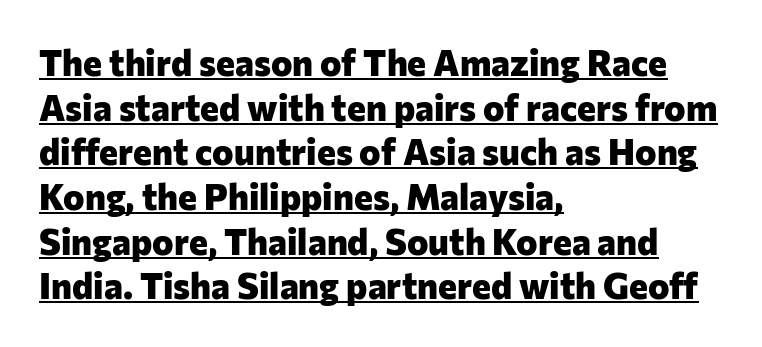
Q: Is the text bold? A: Yes.
Q: Is the text italic (slanted)? A: No, it is upright.
Q: Is the typeface a serif or a sans-serif typeface? A: Sans-serif.
Q: Is the text underlined? A: Yes.
Q: How is the paragraph aligned? A: Left-aligned.
Q: Is the spacing between letters normal or unusually wide? A: Normal.
Q: Width (condensed, normal, or wide)? A: Normal.
Q: Stroke contrast? A: Low.
Q: x-height? A: Medium.
Q: Monospaced? A: No.
